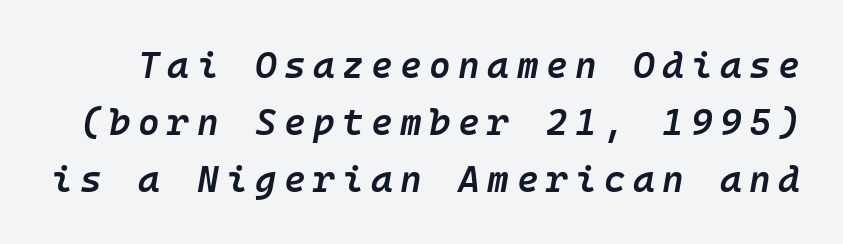
Q: Is the text bold? A: Semi-bold.
Q: Is the text italic (slanted)? A: Yes, it leans right by about 10 degrees.
Q: Is the text underlined? A: No.
Q: Is the spacing between letters normal or unusually wide? A: Unusually wide.
Q: Is the spacing between lines tight, normal or loose? A: Normal.
Q: Width (condensed, normal, or wide)? A: Normal.
Q: Stroke contrast? A: Low.
Q: x-height? A: Medium.
